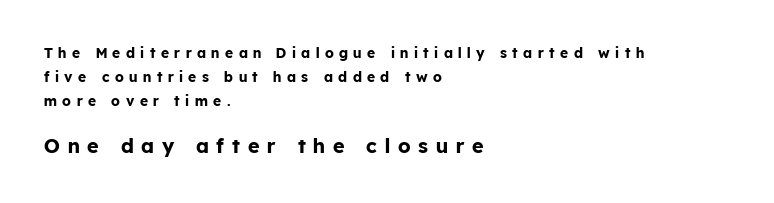
Q: Is the text bold? A: Yes.
Q: Is the text italic (slanted)? A: No, it is upright.
Q: Is the text underlined? A: No.
Q: How is the paragraph aligned? A: Left-aligned.
Q: Is the spacing between letters normal or unusually wide? A: Unusually wide.
Q: Which block of text is set in a larger size, the first (top) or the second (bottom)? A: The second (bottom) one.
